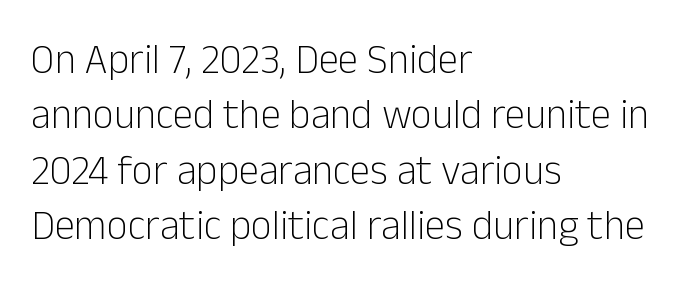
Q: Is the text bold? A: No.
Q: Is the text italic (slanted)? A: No, it is upright.
Q: Is the typeface a serif or a sans-serif typeface? A: Sans-serif.
Q: Is the text underlined? A: No.
Q: How is the paragraph aligned? A: Left-aligned.
Q: Is the spacing between letters normal or unusually wide? A: Normal.
Q: Is the spacing between lines tight, normal or loose? A: Normal.
Q: Width (condensed, normal, or wide)? A: Normal.
Q: Stroke contrast? A: Low.
Q: x-height? A: Medium.
Q: Monospaced? A: No.
